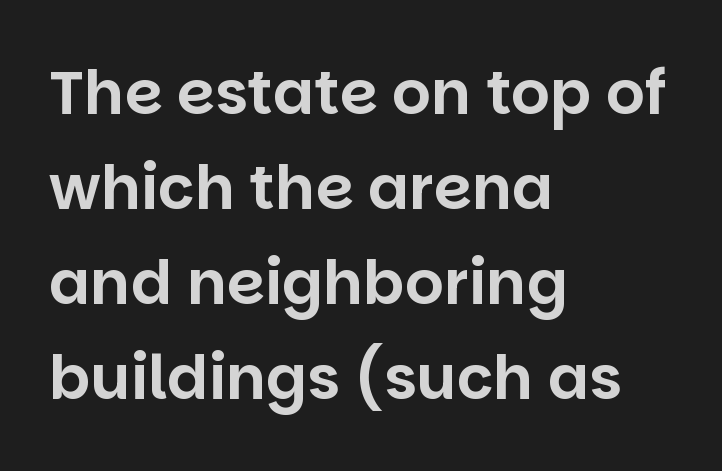
Q: Is the text italic (slanted)? A: No, it is upright.
Q: Is the typeface a serif or a sans-serif typeface? A: Sans-serif.
Q: Is the text underlined? A: No.
Q: How is the paragraph aligned? A: Left-aligned.
Q: Is the spacing between letters normal or unusually wide? A: Normal.
Q: Is the spacing between lines tight, normal or loose? A: Normal.
Q: Width (condensed, normal, or wide)? A: Normal.
Q: Stroke contrast? A: Low.
Q: x-height? A: Large.
Q: Monospaced? A: No.
